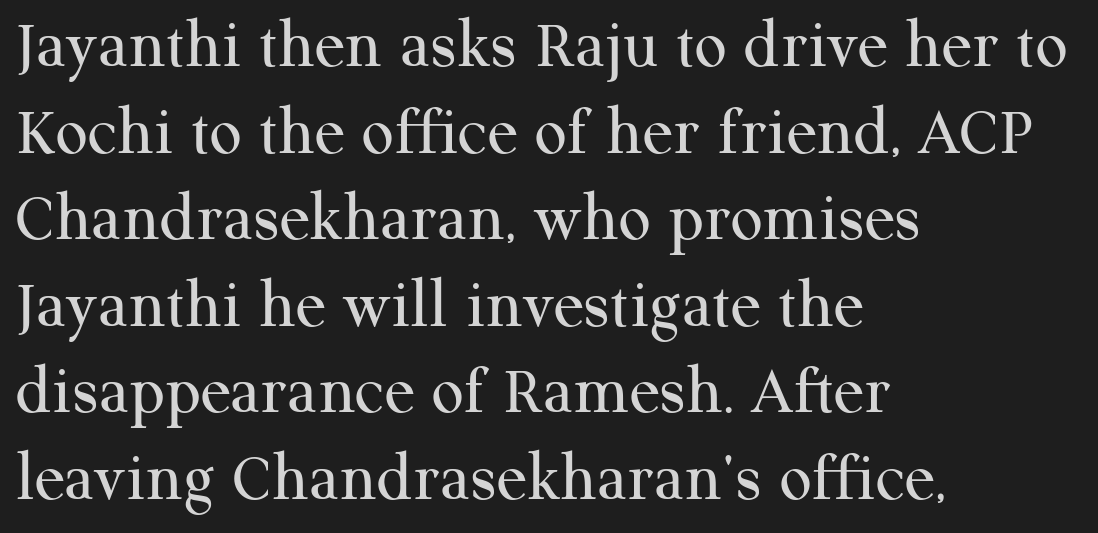
Underline: absent. Short and long lines alike share a common starting point at left. The typography opts for an upright posture over an oblique one. These lines are rendered in a variable-pitch font. What kind of face is this? One with serifs. The line texture is even and compact thanks to regular tracking.
